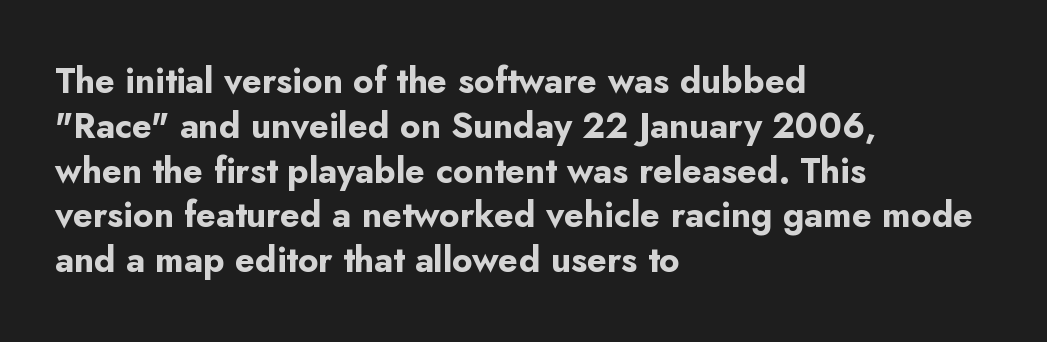
Q: Is the text bold? A: Yes.
Q: Is the text italic (slanted)? A: No, it is upright.
Q: Is the typeface a serif or a sans-serif typeface? A: Sans-serif.
Q: Is the text underlined? A: No.
Q: How is the paragraph aligned? A: Left-aligned.
Q: Is the spacing between letters normal or unusually wide? A: Normal.
Q: Is the spacing between lines tight, normal or loose? A: Normal.
Q: Width (condensed, normal, or wide)? A: Normal.
Q: Stroke contrast? A: Low.
Q: x-height? A: Small.
Q: Monospaced? A: No.
